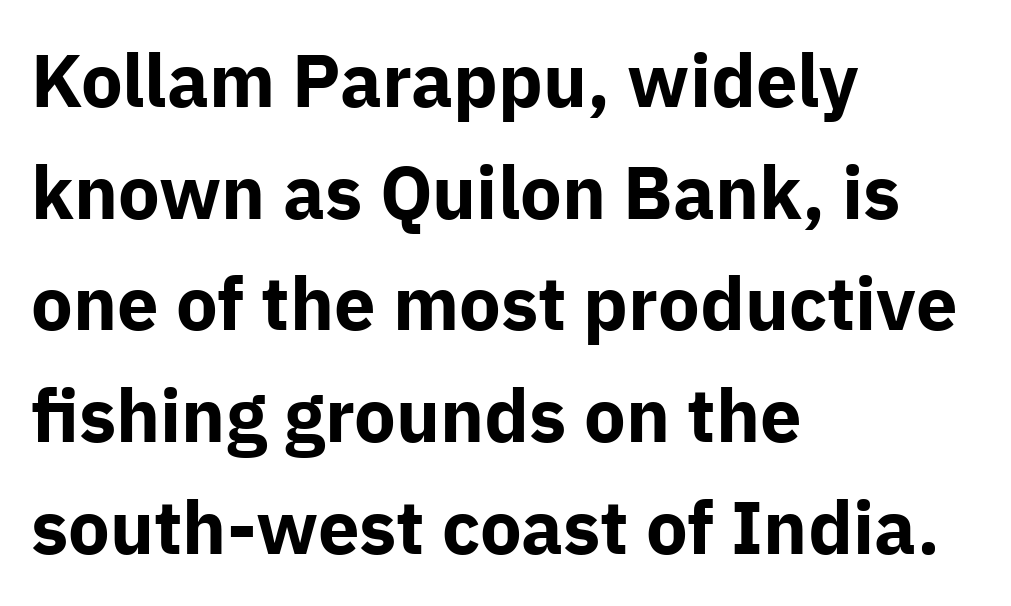
Q: Is the text bold? A: Yes.
Q: Is the text italic (slanted)? A: No, it is upright.
Q: Is the typeface a serif or a sans-serif typeface? A: Sans-serif.
Q: Is the text underlined? A: No.
Q: How is the paragraph aligned? A: Left-aligned.
Q: Is the spacing between letters normal or unusually wide? A: Normal.
Q: Is the spacing between lines tight, normal or loose? A: Normal.
Q: Width (condensed, normal, or wide)? A: Normal.
Q: Stroke contrast? A: Low.
Q: x-height? A: Medium.
Q: Monospaced? A: No.
